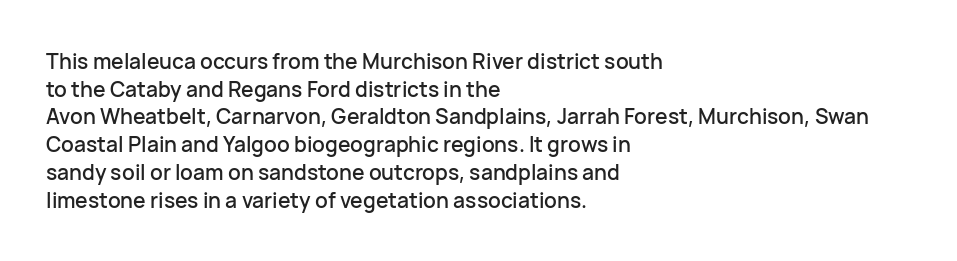
The image shows 21 px text type, upright; set left-aligned, normal line spacing (1.32x), normal letter spacing, not underlined.
